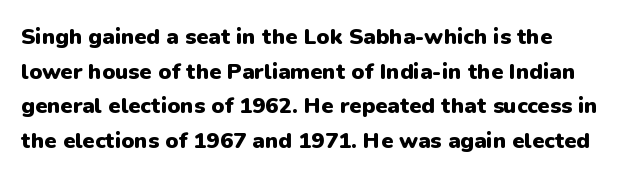
The image shows 22 px bold type, upright; set normal line spacing (1.57x), normal letter spacing, not underlined.
